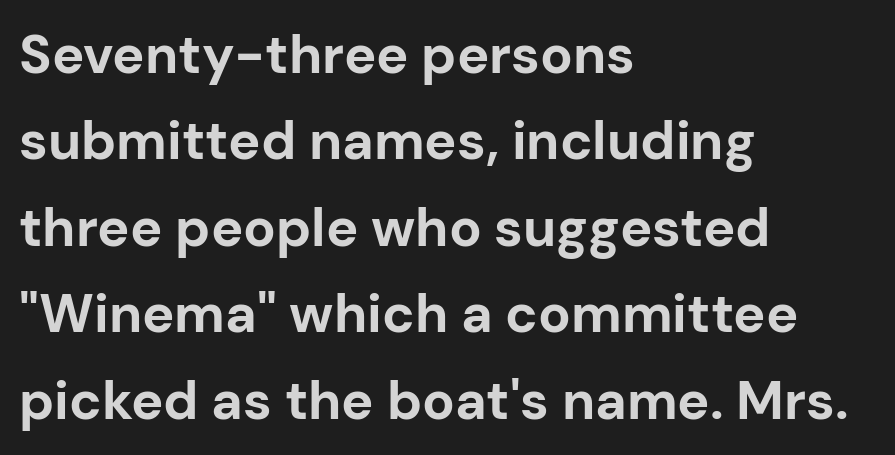
Observe the ordinary spacing: letters are neighbours, not strangers. Strong, thick strokes mark this as bold type. The lettering holds an erect, upright posture throughout. You can tell from the bare stems that sans-serif type was used. Varying glyph widths throughout — classic text-font behaviour.
